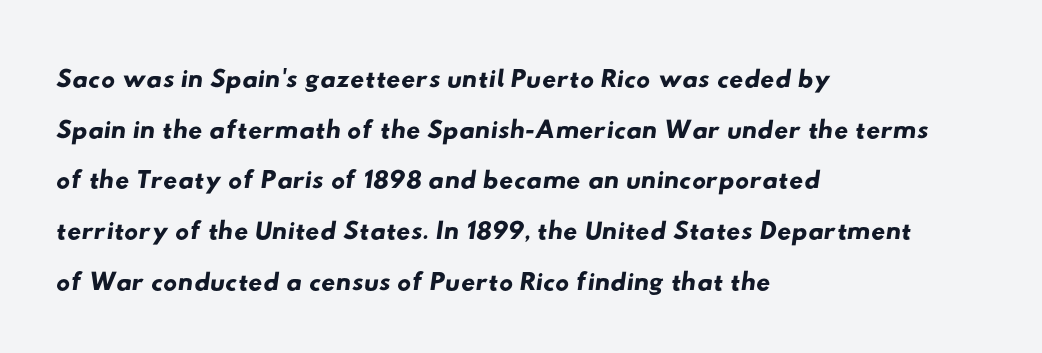
{"serif": "no", "width": "wide", "stroke_contrast": "low", "x_height": "small", "monospaced": "no", "underline": "no", "align": "left", "line_spacing": "normal", "line_spacing_ratio": 1.3, "letter_spacing": "normal", "letter_spacing_em": 0.0, "glyph_px": 39}
